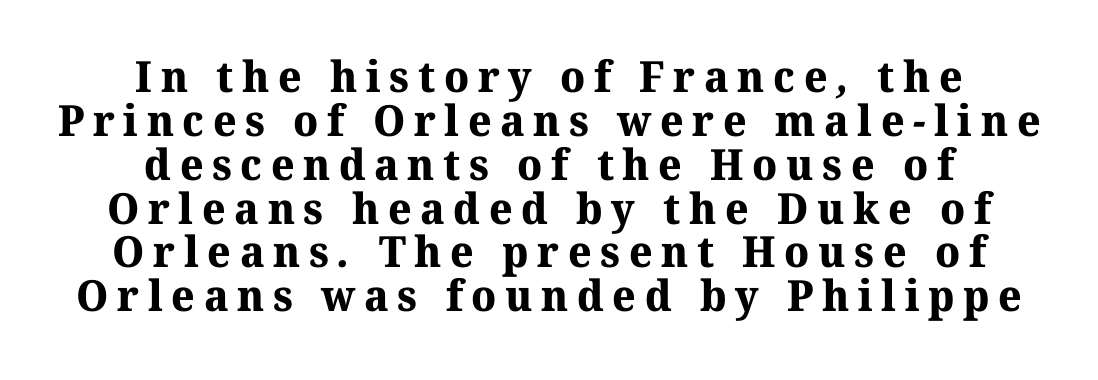
{"serif": "yes", "bold": "yes", "weight": "bold", "width": "normal", "stroke_contrast": "medium", "x_height": "medium", "monospaced": "no", "underline": "no", "align": "center", "line_spacing": "tight", "line_spacing_ratio": 1.02, "letter_spacing": "wide", "letter_spacing_em": 0.2, "glyph_px": 43}
